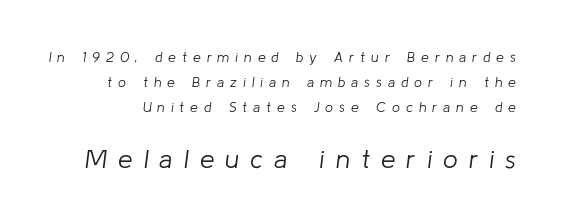
The image shows 26 px text type, italic (leaning right); set line spacing 1.77x, unusually wide letter spacing (+0.43 em), not underlined; the second (bottom) block is 1.86x larger.
